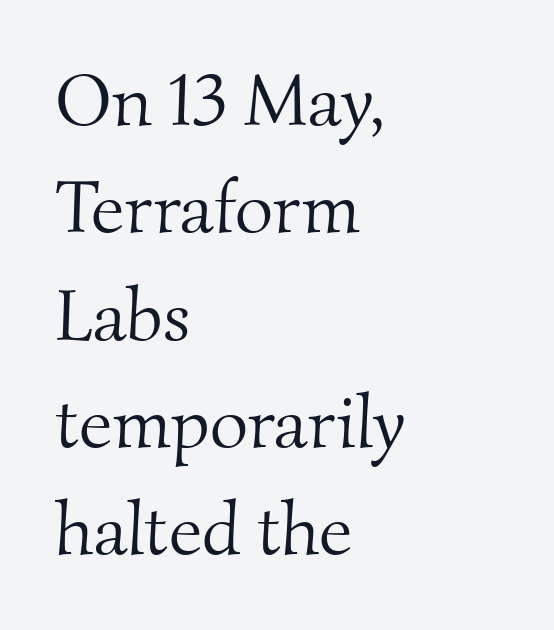
Q: Is the text bold? A: No.
Q: Is the typeface a serif or a sans-serif typeface? A: Serif.
Q: Is the text underlined? A: No.
Q: How is the paragraph aligned? A: Left-aligned.
Q: Is the spacing between letters normal or unusually wide? A: Normal.
Q: Is the spacing between lines tight, normal or loose? A: Normal.
Q: Width (condensed, normal, or wide)? A: Normal.
Q: Stroke contrast? A: Medium.
Q: x-height? A: Small.
Q: Monospaced? A: No.
